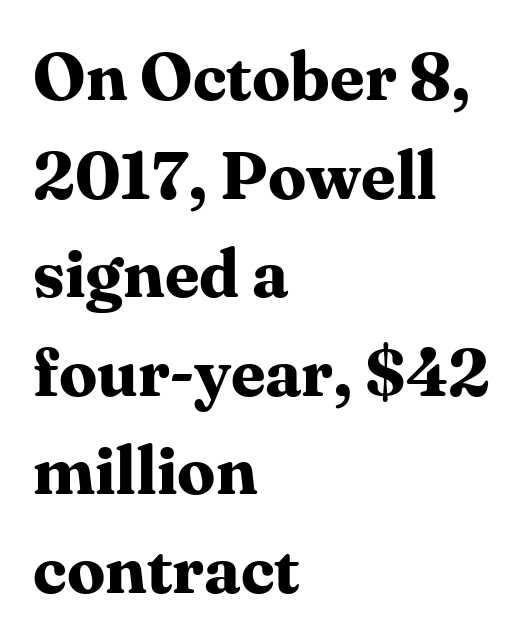
The passage shown has conventional tracking throughout. A typesetter would call this leading conventional body-copy spacing. Do the characters align in a grid? No, the font is proportional. The typeface chosen for these lines features serifs. The space beneath each line is pristine and unruled.
